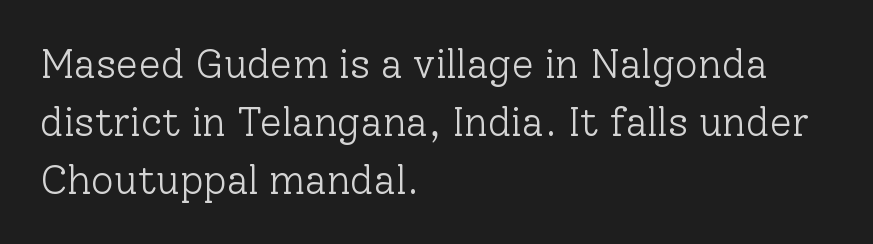
{"serif": "yes", "italic": "no", "bold": "no", "weight": "light", "width": "normal", "stroke_contrast": "low", "x_height": "medium", "monospaced": "no", "underline": "no", "align": "left", "line_spacing": "normal", "line_spacing_ratio": 1.45, "letter_spacing": "normal", "letter_spacing_em": 0.0, "glyph_px": 40}
